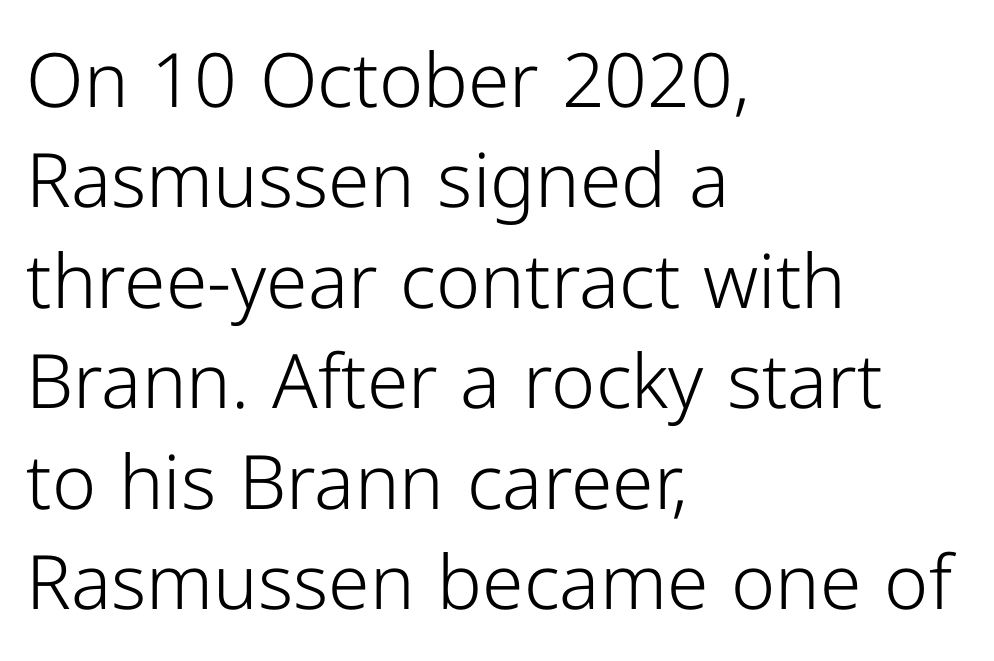
{"serif": "no", "italic": "no", "bold": "no", "weight": "light", "width": "normal", "stroke_contrast": "low", "x_height": "medium", "monospaced": "no", "underline": "no", "align": "left", "line_spacing": "normal", "line_spacing_ratio": 1.34, "letter_spacing": "normal", "letter_spacing_em": 0.0, "glyph_px": 75}
